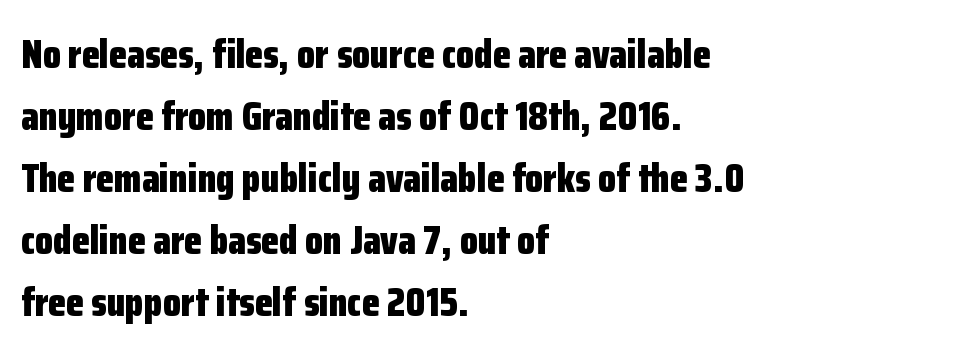
Q: Is the text bold? A: Yes.
Q: Is the text italic (slanted)? A: No, it is upright.
Q: Is the typeface a serif or a sans-serif typeface? A: Sans-serif.
Q: Is the text underlined? A: No.
Q: How is the paragraph aligned? A: Left-aligned.
Q: Is the spacing between letters normal or unusually wide? A: Normal.
Q: Is the spacing between lines tight, normal or loose? A: Normal.
Q: Width (condensed, normal, or wide)? A: Condensed.
Q: Stroke contrast? A: Low.
Q: x-height? A: Medium.
Q: Monospaced? A: No.
